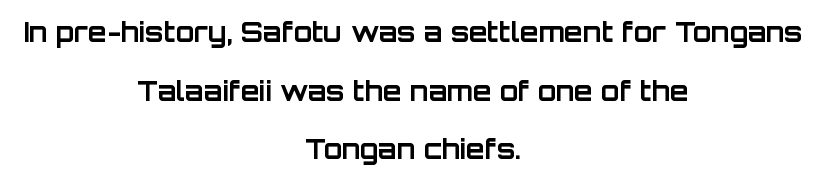
Upright lettering throughout. Decoration check: the copy has no underline. Compared with a flush-left layout, this one balances lines on the center instead. You'd pick this weight for a headline — it's a proper bold.
